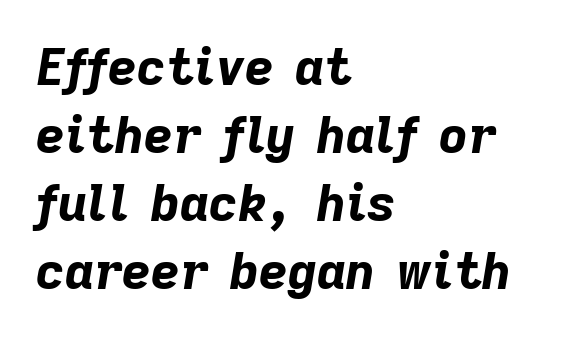
{"italic": "yes", "lean": "right", "slant_degrees": 9, "bold": "yes", "weight": "bold", "width": "normal", "stroke_contrast": "low", "x_height": "medium", "monospaced": "no", "underline": "no", "align": "left", "line_spacing": "normal", "line_spacing_ratio": 1.36, "letter_spacing": "normal", "letter_spacing_em": 0.0, "glyph_px": 50}
